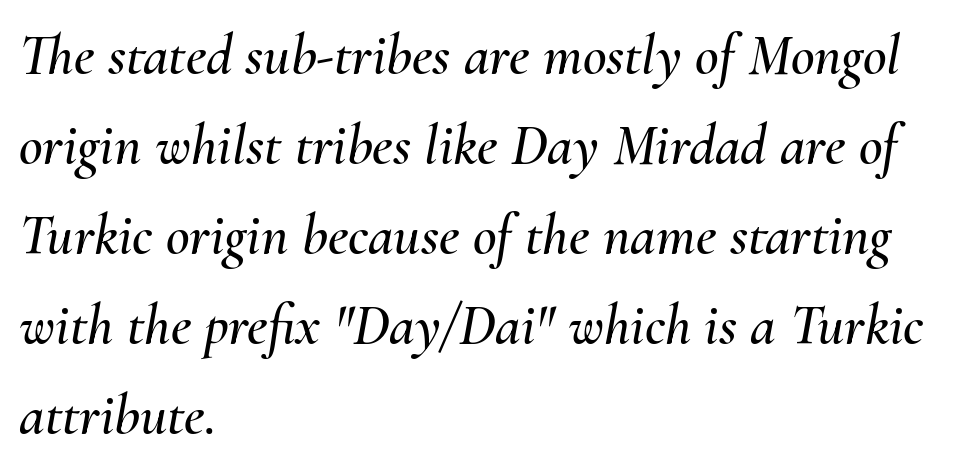
The image shows 58 px text type, italic (leaning right); set left-aligned, normal line spacing (1.55x), normal letter spacing, not underlined; medium stroke contrast and a small x-height.
